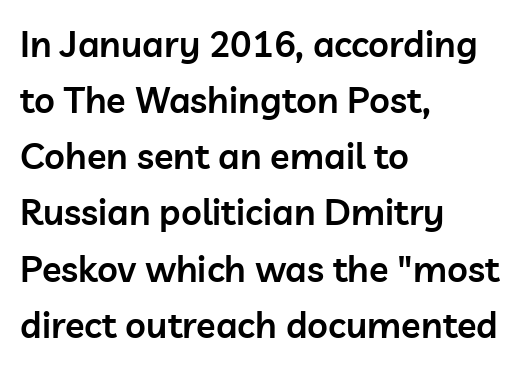
{"serif": "no", "italic": "no", "bold": "semi", "weight": "semibold", "width": "normal", "stroke_contrast": "low", "x_height": "medium", "monospaced": "no", "underline": "no", "align": "left", "line_spacing": "normal", "line_spacing_ratio": 1.56, "letter_spacing": "normal", "letter_spacing_em": 0.0, "glyph_px": 36}
